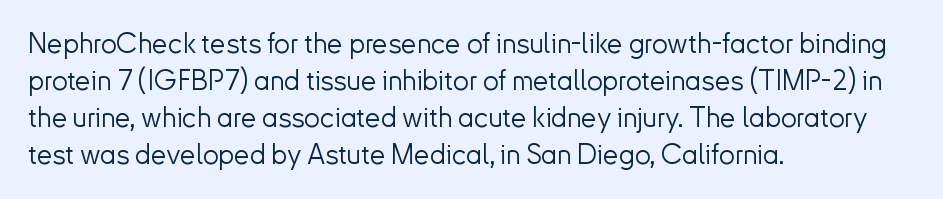
Q: Is the text bold? A: No.
Q: Is the text italic (slanted)? A: No, it is upright.
Q: Is the typeface a serif or a sans-serif typeface? A: Sans-serif.
Q: Is the text underlined? A: No.
Q: How is the paragraph aligned? A: Left-aligned.
Q: Is the spacing between letters normal or unusually wide? A: Normal.
Q: Is the spacing between lines tight, normal or loose? A: Normal.
Q: Width (condensed, normal, or wide)? A: Normal.
Q: Stroke contrast? A: Low.
Q: x-height? A: Small.
Q: Monospaced? A: No.
